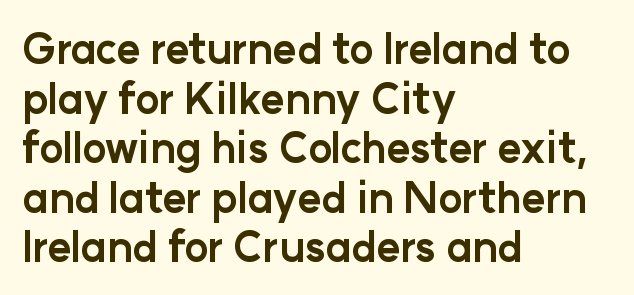
Glance below the letters and you will spot only blank space. Weight check: bold — yes, fully. The characters display no serif detailing; their extremities are plain. Alignment: flush left. A typesetter would call this proportional, since set widths differ per character. The horizontal fit of the characters is conventional and even.
